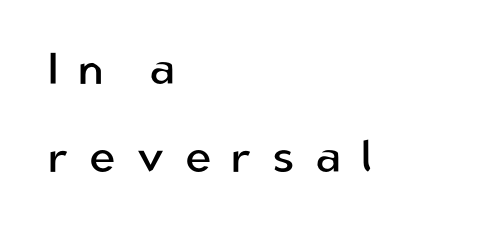
{"serif": "no", "italic": "no", "bold": "no", "weight": "regular", "width": "normal", "stroke_contrast": "low", "x_height": "medium", "monospaced": "no", "underline": "no", "align": "left", "line_spacing": "loose", "line_spacing_ratio": 1.95, "letter_spacing": "wide", "letter_spacing_em": 0.44, "glyph_px": 45}
